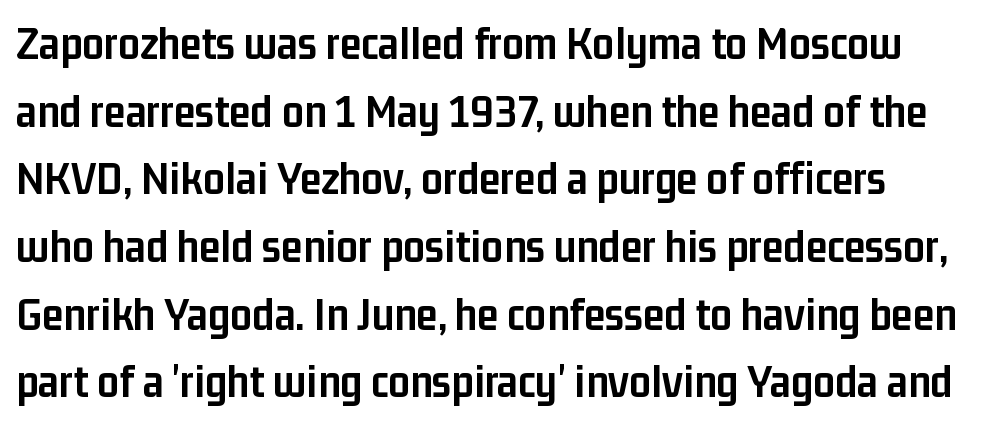
The image shows 48 px semibold, condensed sans-serif type, upright; set normal line spacing (1.41x), normal letter spacing, not underlined; low stroke contrast and a medium x-height.
